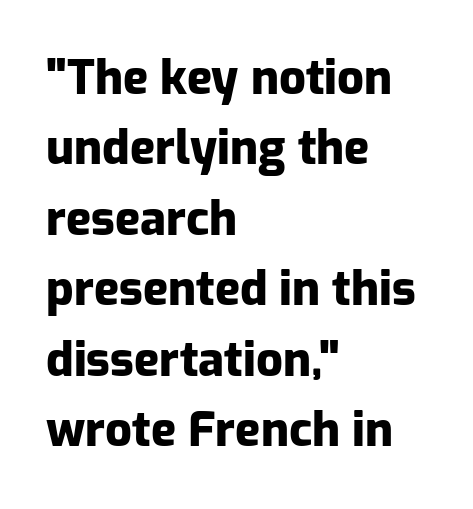
The gaps between neighbouring characters are ordinary and unremarkable. The specimen omits any rule beneath the text block's lines. In terms of letterform style, serifs are entirely absent. Proportional: the letters do not fall into vertical columns. Vertical spacing — default. The strokes are fattened all the way to bold.
